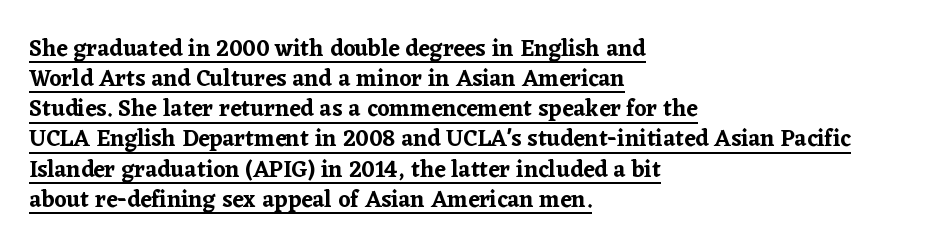
Q: Is the text italic (slanted)? A: No, it is upright.
Q: Is the text underlined? A: Yes.
Q: How is the paragraph aligned? A: Left-aligned.
Q: Is the spacing between letters normal or unusually wide? A: Normal.
Q: Is the spacing between lines tight, normal or loose? A: Normal.
